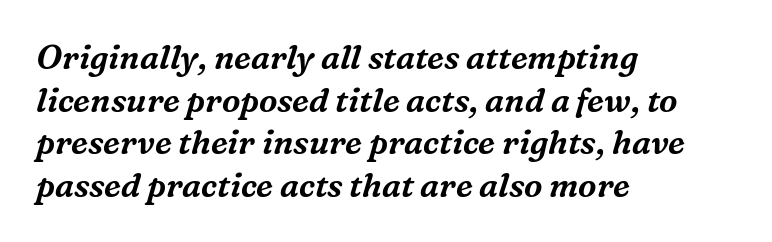
The rendering applies a slant to the glyphs. Just letters on the line, the space beneath them empty. Horizontally, the lines are justified to the leading edge only. The vertical gap from one line to the next is medium.
